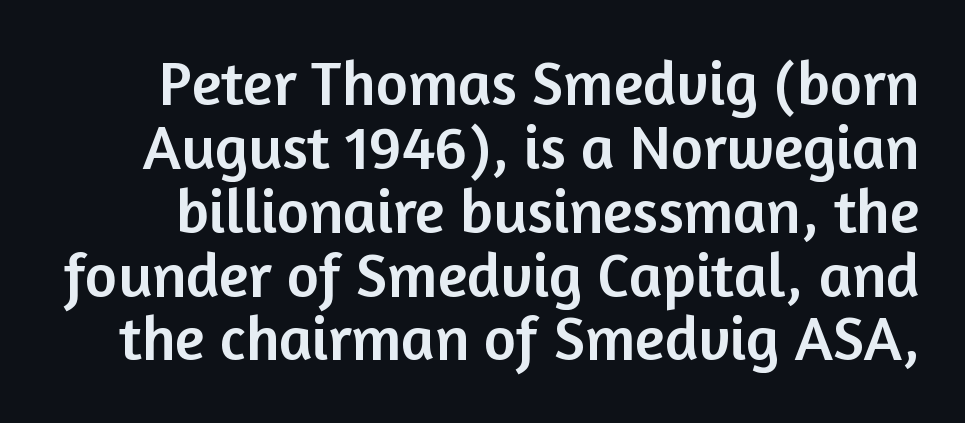
The image shows 62 px sans-serif type, upright; set tight line spacing (1.03x), normal letter spacing, not underlined; low stroke contrast and a medium x-height.
